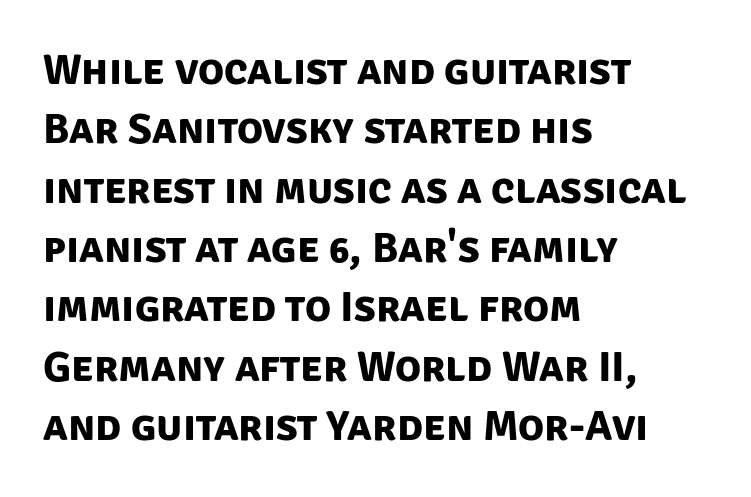
Q: Is the text bold? A: Yes.
Q: Is the typeface a serif or a sans-serif typeface? A: Sans-serif.
Q: Is the text underlined? A: No.
Q: How is the paragraph aligned? A: Left-aligned.
Q: Is the spacing between letters normal or unusually wide? A: Normal.
Q: Is the spacing between lines tight, normal or loose? A: Normal.
Q: Width (condensed, normal, or wide)? A: Normal.
Q: Stroke contrast? A: Low.
Q: x-height? A: Large.
Q: Monospaced? A: No.
